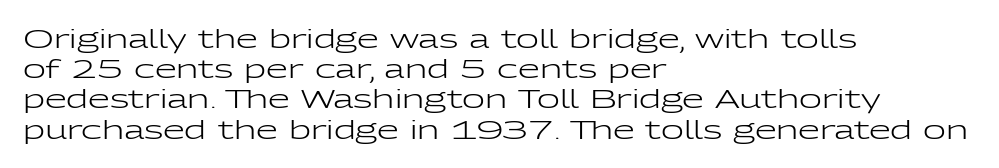
The image shows 25 px text type, upright; set left-aligned, line spacing 1.21x, normal letter spacing, not underlined.
